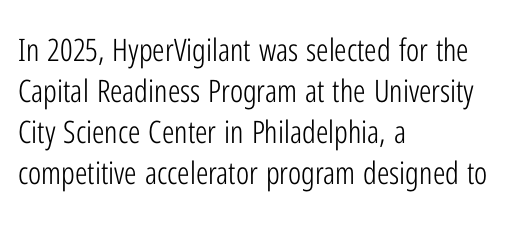
Q: Is the text bold? A: No.
Q: Is the text italic (slanted)? A: No, it is upright.
Q: Is the typeface a serif or a sans-serif typeface? A: Sans-serif.
Q: Is the text underlined? A: No.
Q: How is the paragraph aligned? A: Left-aligned.
Q: Is the spacing between letters normal or unusually wide? A: Normal.
Q: Is the spacing between lines tight, normal or loose? A: Normal.
Q: Width (condensed, normal, or wide)? A: Condensed.
Q: Stroke contrast? A: Low.
Q: x-height? A: Medium.
Q: Monospaced? A: No.
